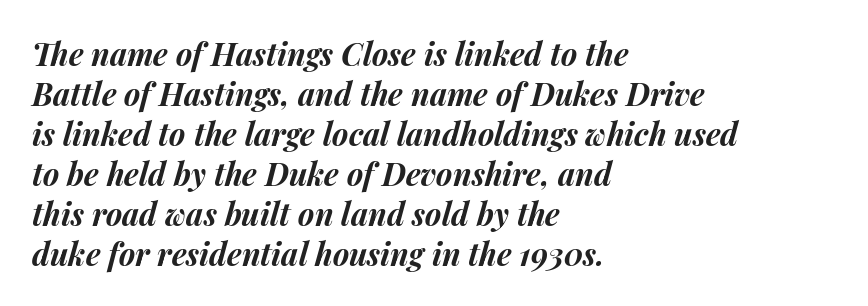
The image shows 31 px bold type, italic (leaning right); set left-aligned, normal line spacing (1.29x), normal letter spacing, not underlined; medium stroke contrast and a medium x-height.
